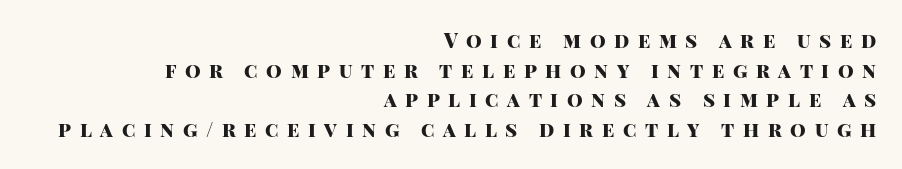
Nobody drew a line under any word here. Stroke thickness is high; the sample reads as a true bold. Tracking here is generous; glyphs stand well apart from one another. The space between consecutive lines is moderate. The rendering anchors every line to the right-hand side. The font's upright variant was chosen for this text.
